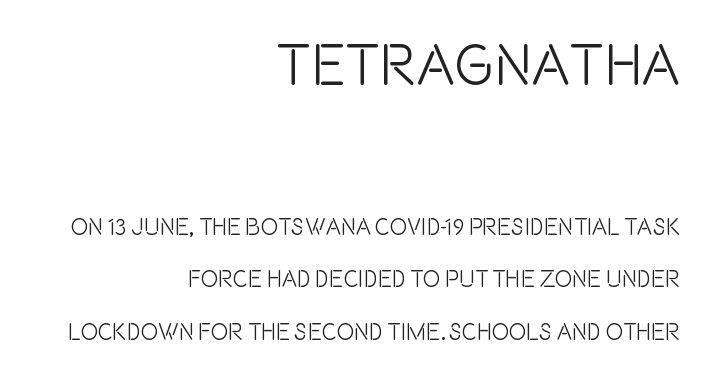
The image shows 58 px condensed sans-serif type, upright; set right-aligned, loose line spacing (2.28x), normal letter spacing, not underlined; the first (top) block is 2.52x larger; a large x-height.
